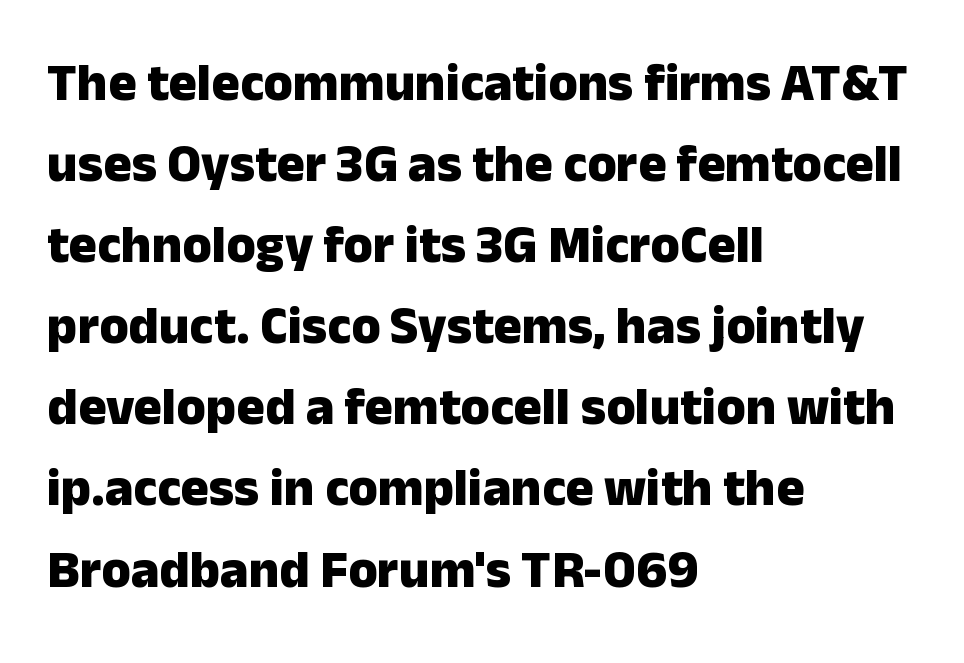
{"serif": "no", "italic": "no", "bold": "yes", "weight": "heavy", "width": "normal", "stroke_contrast": "low", "x_height": "medium", "monospaced": "no", "underline": "no", "align": "left", "line_spacing": "normal", "line_spacing_ratio": 1.53, "letter_spacing": "normal", "letter_spacing_em": 0.0, "glyph_px": 53}
